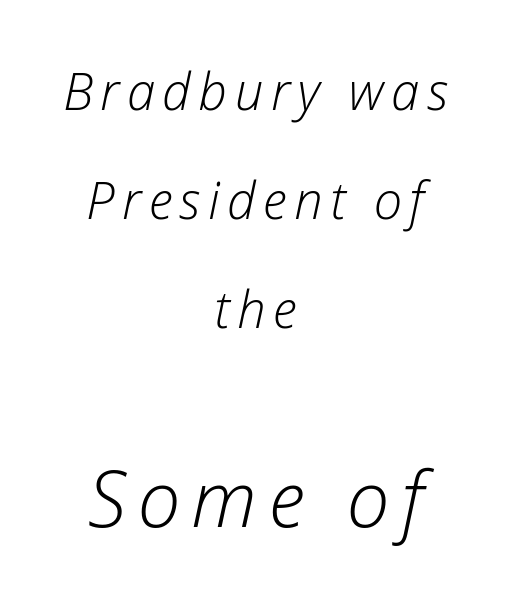
The image shows 77 px light type, italic (leaning right); set centered, loose line spacing (2.14x), not underlined; the second (bottom) block is 1.51x larger; low stroke contrast and a medium x-height.
